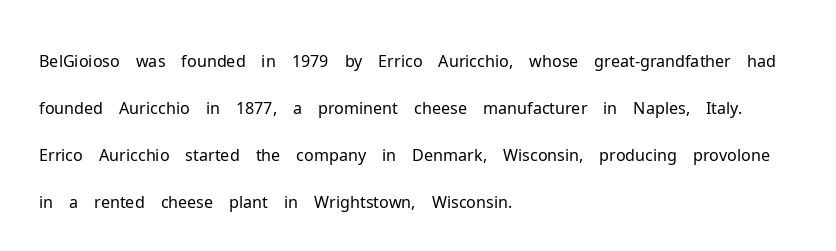
{"serif": "no", "italic": "no", "bold": "no", "weight": "light", "width": "normal", "stroke_contrast": "low", "x_height": "medium", "monospaced": "no", "underline": "no", "align": "left", "line_spacing": "normal", "line_spacing_ratio": 1.42, "letter_spacing": "normal", "letter_spacing_em": 0.0, "glyph_px": 33}
